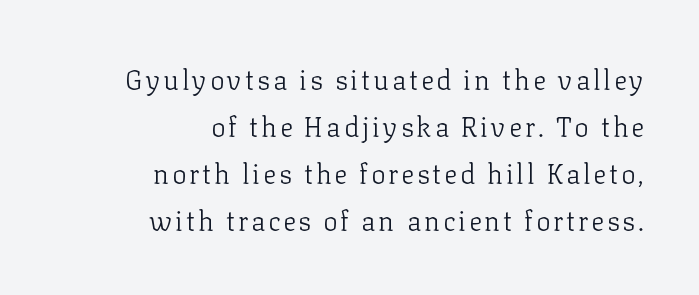
Q: Is the text bold? A: No.
Q: Is the text italic (slanted)? A: No, it is upright.
Q: Is the text underlined? A: No.
Q: How is the paragraph aligned? A: Right-aligned.
